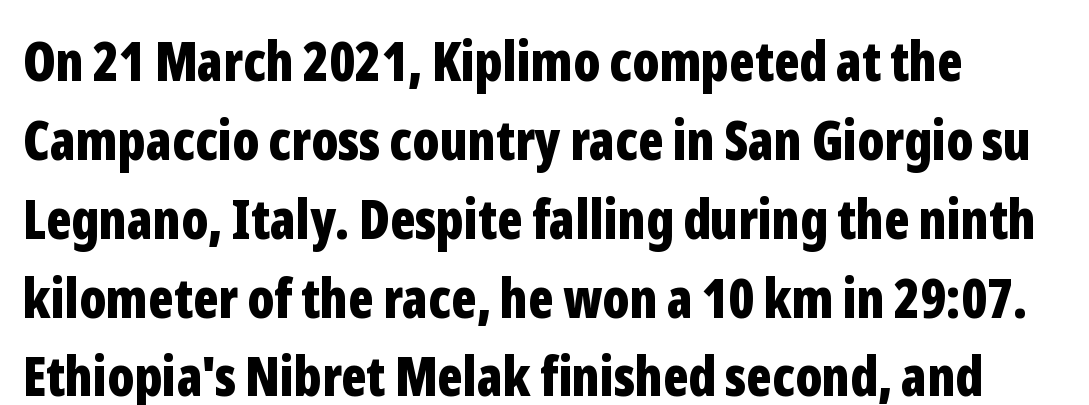
Successive baselines arrive at the customary interval. Posture: vertical. The foot of each line stays bare and open. Font category for this specimen: sans-serif.
